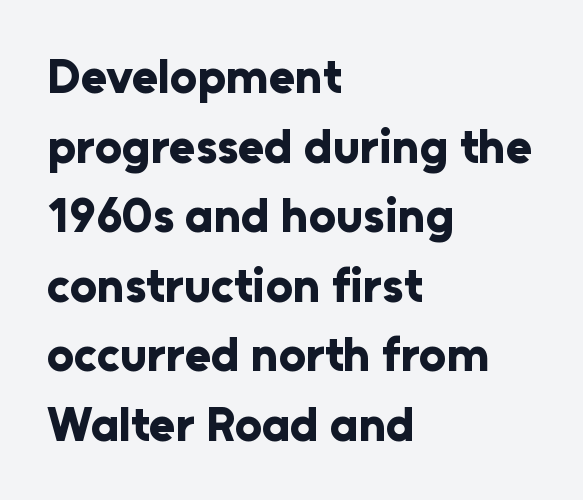
The image shows 48 px bold sans-serif type, upright; set left-aligned, normal line spacing (1.45x), normal letter spacing, not underlined; low stroke contrast and a medium x-height.
